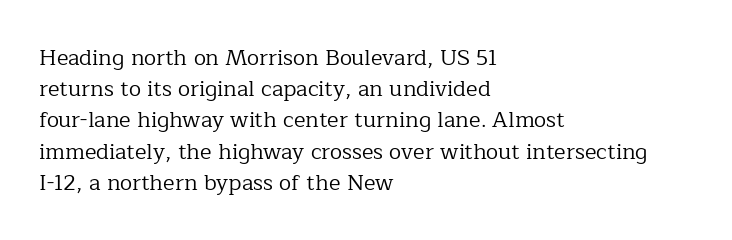
Every row of glyphs begins at an identical x-position on the left. The typesetting does not lean heavy: it is not bold. One glance says typical: line gaps are just what's usual. Underlining? Definitely not there.
